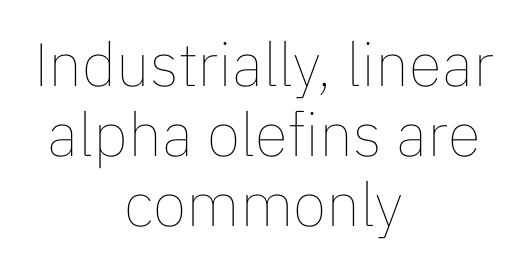
Vertically, the passage feels compressed, each row crowding the next. Rendered with straight, roman letterforms. Glyph-to-glyph distance matches everyday printed text. A student would call this center alignment; a typographer would say set centered. Weight: not bold — regular or lighter.
